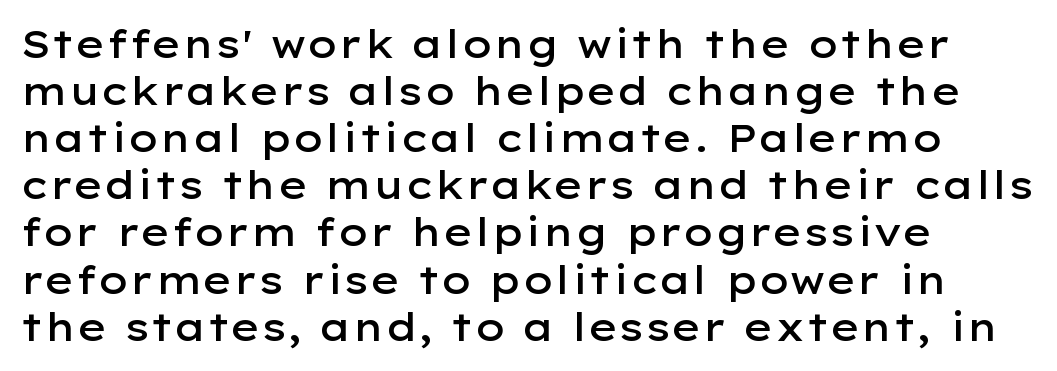
This rendering employs a face without finishing strokes, i.e., a sans-serif. This sample uses plain, unmodified letter spacing. Rule under the text: the space is simply empty. Looks like regular typesetting: each glyph gets only the width it needs. Stems and bowls a touch heavier than normal — semibold.
